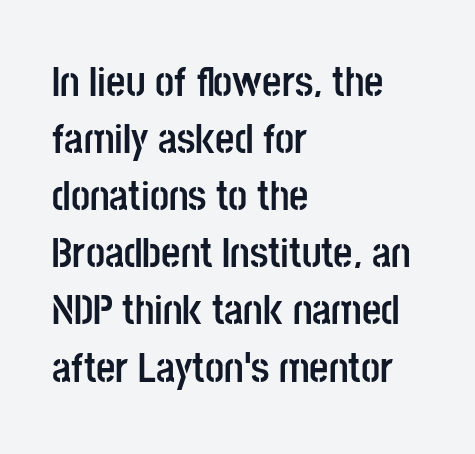
Q: Is the text bold? A: Yes.
Q: Is the text italic (slanted)? A: No, it is upright.
Q: Is the typeface a serif or a sans-serif typeface? A: Sans-serif.
Q: Is the text underlined? A: No.
Q: How is the paragraph aligned? A: Left-aligned.
Q: Is the spacing between letters normal or unusually wide? A: Normal.
Q: Is the spacing between lines tight, normal or loose? A: Normal.
Q: Width (condensed, normal, or wide)? A: Condensed.
Q: Stroke contrast? A: Low.
Q: x-height? A: Large.
Q: Monospaced? A: No.
